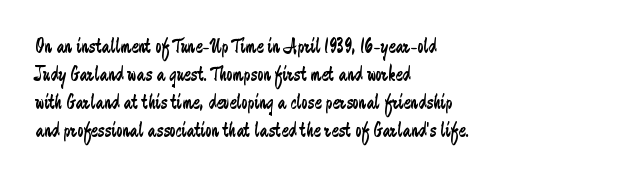
{"bold": "no", "underline": "no", "align": "left", "line_spacing": "normal", "line_spacing_ratio": 1.34, "letter_spacing": "normal", "letter_spacing_em": 0.0, "glyph_px": 21}
